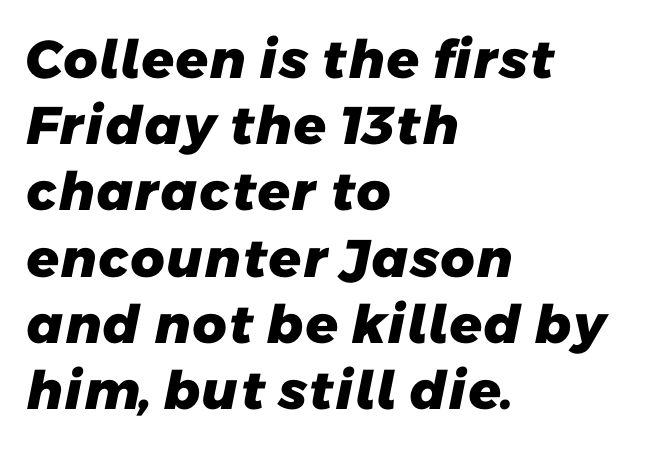
The image shows 53 px heavy sans-serif type; set left-aligned, normal line spacing (1.25x), normal letter spacing, not underlined; low stroke contrast and a medium x-height.
